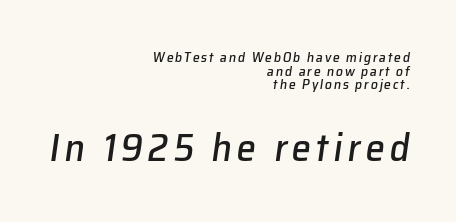
Spacing verdict: proportional, widths tailored to each character. In this sample the second text group is rendered at the bigger scale. The string is rendered with underlining switched off. Regarding leading, the lines here are crowded together. All the whitespace from short lines collects on the left. Would a proofreader flag this as italicized? Yes.
